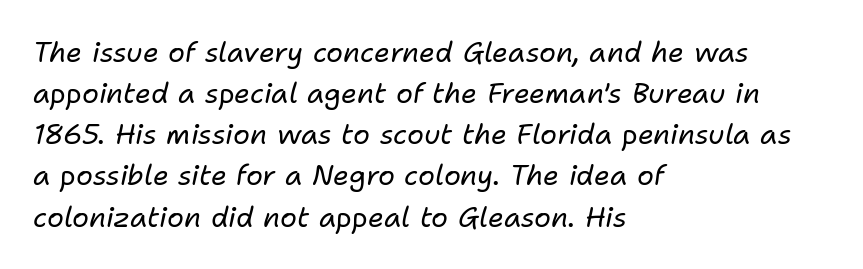
{"italic": "yes", "lean": "right", "slant_degrees": 11, "bold": "no", "weight": "regular", "width": "normal", "stroke_contrast": "low", "x_height": "medium", "monospaced": "no", "underline": "no", "align": "left", "line_spacing": "normal", "line_spacing_ratio": 1.47, "letter_spacing": "normal", "letter_spacing_em": 0.0, "glyph_px": 28}
